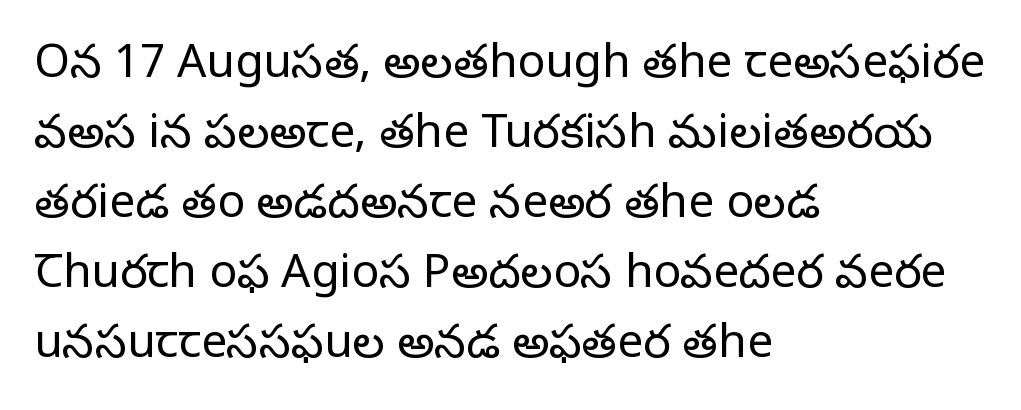
Is there any slant? The stems are plumb. The rendering uses natural spacing where letterforms have individual widths. If you measured baseline to baseline, you'd find a middling distance. You can tell from the footed stems that serif type was used. These lines are set flush left with a ragged right edge. Underlining? Definitely not there.
